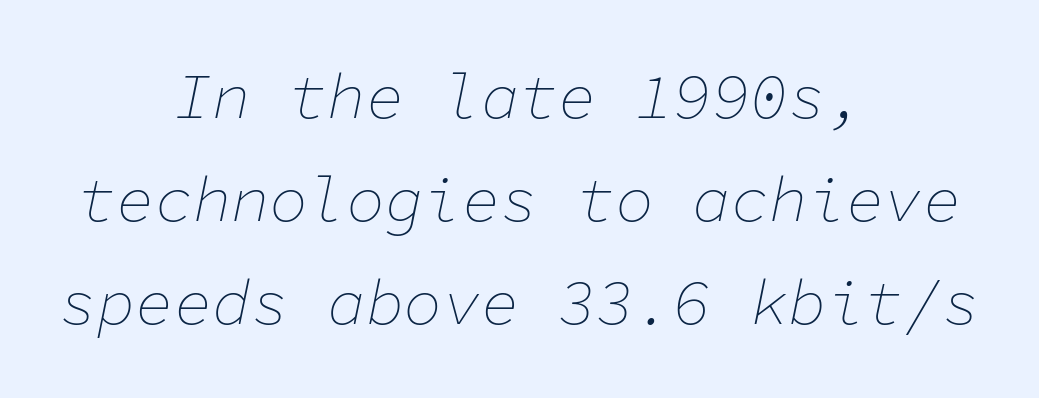
The image shows 64 px thin type, italic (leaning right), monospaced; set centered, normal line spacing (1.61x), normal letter spacing, not underlined; low stroke contrast and a medium x-height.
